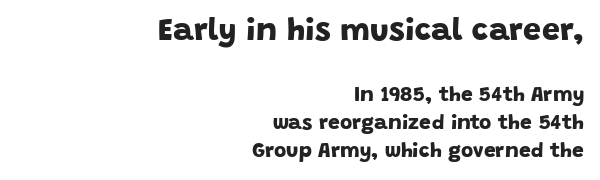
Size hierarchy here favors the leading block over the trailing one. Alignment: flush right. Regular leading. You could not count columns in this text — the font is proportionally spaced. Typographically, this falls in the sans-serif category.
